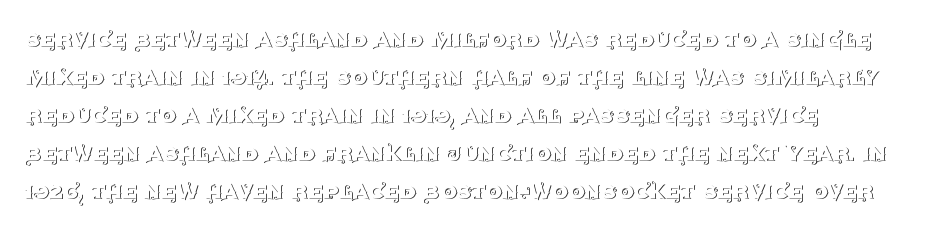
Visually the block forms a straight wall on the left and a jagged coastline on the right. Caption: standard tracking, unaltered. The type sits square on the baseline with zero lean. Weight: not bold — regular or lighter.
